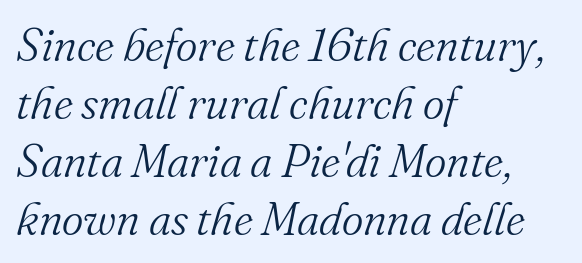
The image shows 46 px light serif type, italic (leaning right); set left-aligned, normal line spacing (1.26x), normal letter spacing, not underlined; medium stroke contrast and a small x-height.
